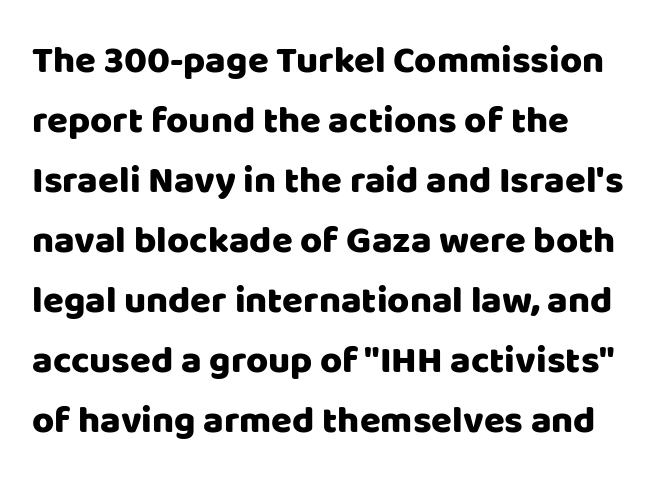
{"serif": "no", "italic": "no", "width": "normal", "stroke_contrast": "low", "x_height": "large", "monospaced": "no", "underline": "no", "align": "left", "line_spacing": "normal", "line_spacing_ratio": 1.58, "letter_spacing": "normal", "letter_spacing_em": 0.0, "glyph_px": 38}
